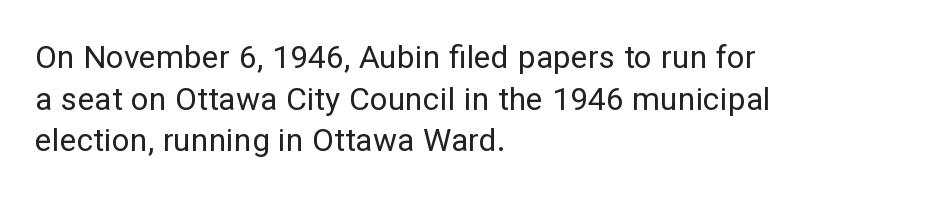
Look at the bottom of the vertical strokes: they stop flat, with no serifs. Proportional: the letters do not fall into vertical columns. Bare-footed words on every line. The lines in this sample share a left origin and differ only in where they stop. Weight: regular or lighter. This is roman type, the default non-slanted kind.
